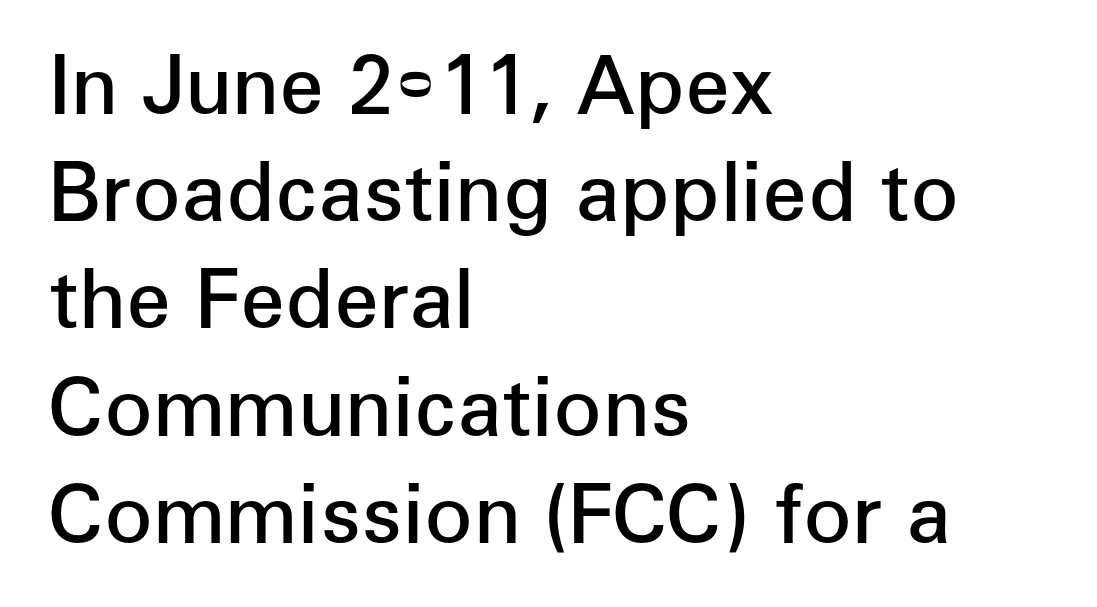
{"serif": "no", "italic": "no", "bold": "semi", "weight": "semibold", "width": "normal", "stroke_contrast": "low", "x_height": "medium", "monospaced": "no", "underline": "no", "align": "left", "line_spacing": "normal", "line_spacing_ratio": 1.34, "letter_spacing": "normal", "letter_spacing_em": 0.0, "glyph_px": 80}
